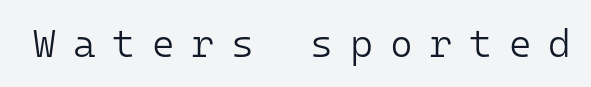
The image shows 39 px light sans-serif type, upright, monospaced; set unusually wide letter spacing (+0.43 em), not underlined; low stroke contrast and a medium x-height.
